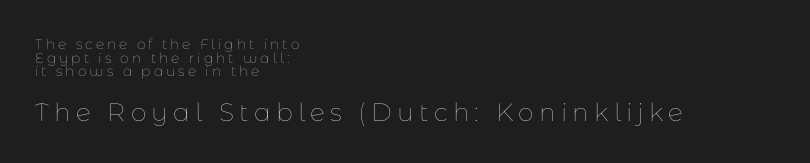
Q: Is the text bold? A: No.
Q: Is the text italic (slanted)? A: No, it is upright.
Q: Is the text underlined? A: No.
Q: How is the paragraph aligned? A: Left-aligned.
Q: Is the spacing between letters normal or unusually wide? A: Unusually wide.
Q: Is the spacing between lines tight, normal or loose? A: Tight.
Q: Which block of text is set in a larger size, the first (top) or the second (bottom)? A: The second (bottom) one.
